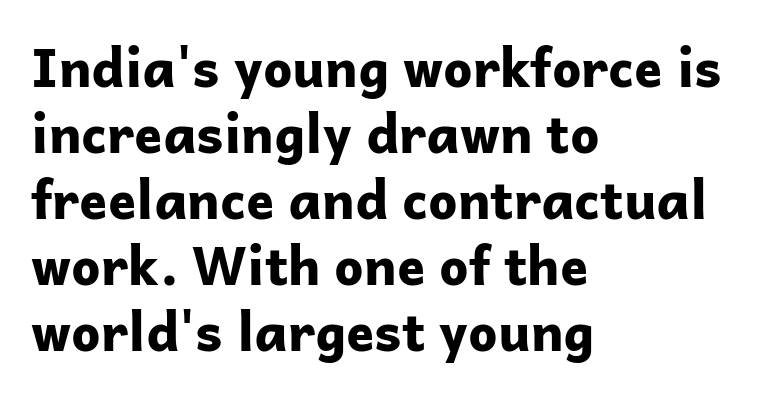
The image shows 52 px bold sans-serif type, upright; set left-aligned, normal line spacing (1.27x), normal letter spacing, not underlined; low stroke contrast and a medium x-height.
